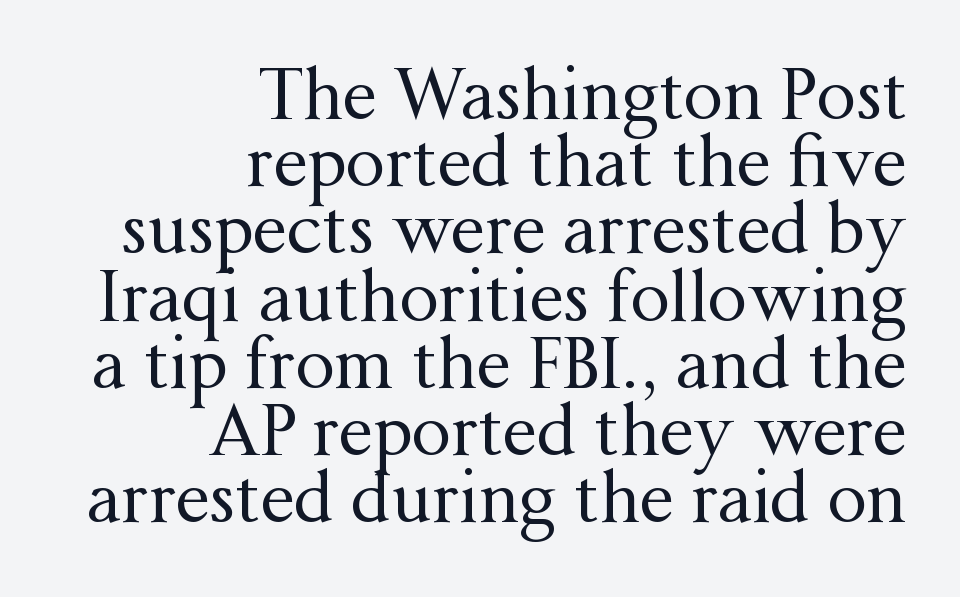
This is serif lettering, the kind often seen in printed books. This rendering features lettering with no underline. Stroke thickness stays within the range of a standard reading face or lighter. Nobody touched the tracking dial on this one. Whoever set this chose condensed vertical rhythm over breathing room. You can tell it's not italic because the verticals are truly vertical.
